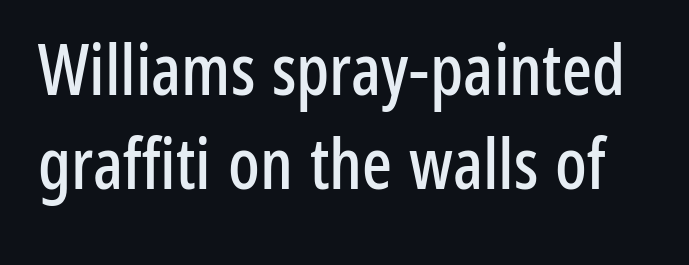
The image shows 70 px condensed sans-serif type, upright; set normal line spacing (1.34x), normal letter spacing, not underlined; low stroke contrast and a medium x-height.
